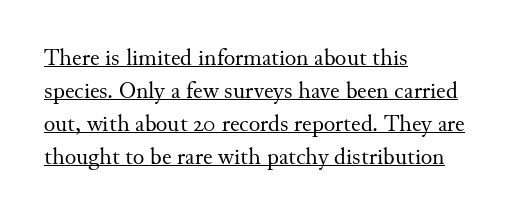
The image shows 24 px text type, upright; set left-aligned, normal line spacing (1.37x), normal letter spacing, underlined.
